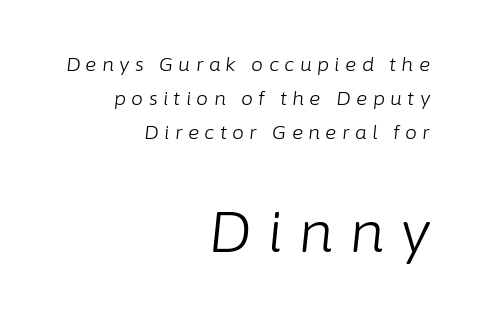
The face used here has a pronounced slope to its letters. Beneath every word, the page is bare. Horizontally, the lines are justified to the trailing edge only. The weight would be labelled regular, book, light, or lighter still. In terms of letterspacing, this is a distinctly airy, spread setting.
